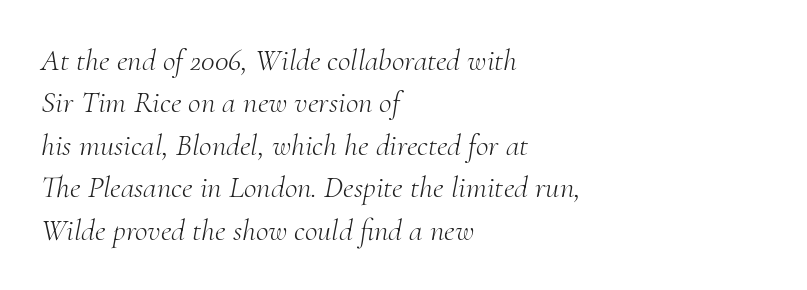
Q: Is the text bold? A: No.
Q: Is the text italic (slanted)? A: Yes, it leans right by about 10 degrees.
Q: Is the typeface a serif or a sans-serif typeface? A: Serif.
Q: Is the text underlined? A: No.
Q: How is the paragraph aligned? A: Left-aligned.
Q: Is the spacing between letters normal or unusually wide? A: Normal.
Q: Is the spacing between lines tight, normal or loose? A: Normal.
Q: Width (condensed, normal, or wide)? A: Normal.
Q: Stroke contrast? A: Medium.
Q: x-height? A: Small.
Q: Monospaced? A: No.
